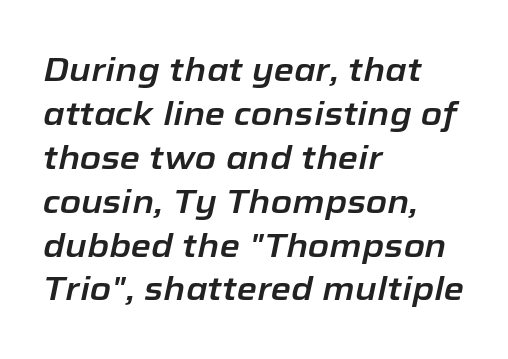
{"italic": "yes", "lean": "right", "slant_degrees": 12, "width": "normal", "stroke_contrast": "low", "x_height": "medium", "monospaced": "no", "underline": "no", "align": "left", "line_spacing": "normal", "line_spacing_ratio": 1.33, "letter_spacing": "normal", "letter_spacing_em": 0.0, "glyph_px": 33}
